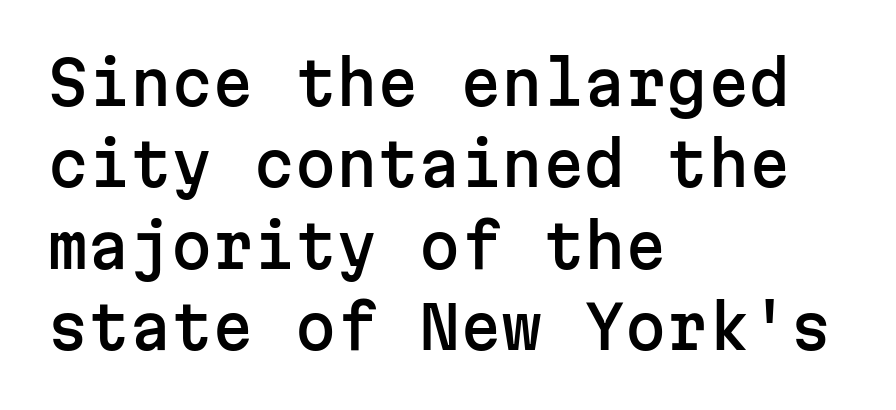
{"serif": "no", "italic": "no", "width": "normal", "stroke_contrast": "low", "x_height": "medium", "monospaced": "yes", "underline": "no", "align": "left", "line_spacing": "normal", "line_spacing_ratio": 1.38, "letter_spacing": "normal", "letter_spacing_em": 0.0, "glyph_px": 59}
